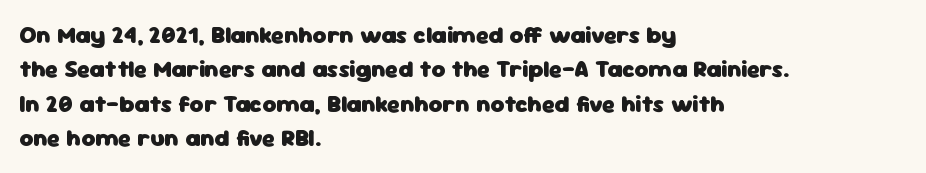
{"italic": "no", "bold": "yes", "underline": "no", "align": "left", "line_spacing": "normal", "line_spacing_ratio": 1.43, "letter_spacing": "normal", "letter_spacing_em": 0.0, "glyph_px": 24}
